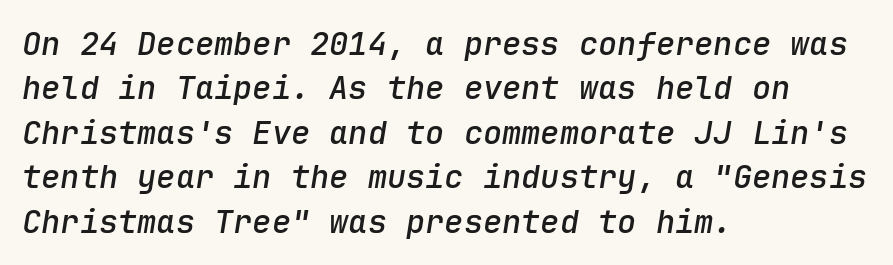
{"italic": "yes", "lean": "right", "slant_degrees": 9, "bold": "semi", "weight": "semibold", "width": "normal", "stroke_contrast": "low", "x_height": "medium", "monospaced": "yes", "underline": "no", "align": "left", "line_spacing": "normal", "line_spacing_ratio": 1.39, "letter_spacing": "normal", "letter_spacing_em": 0.0, "glyph_px": 32}
